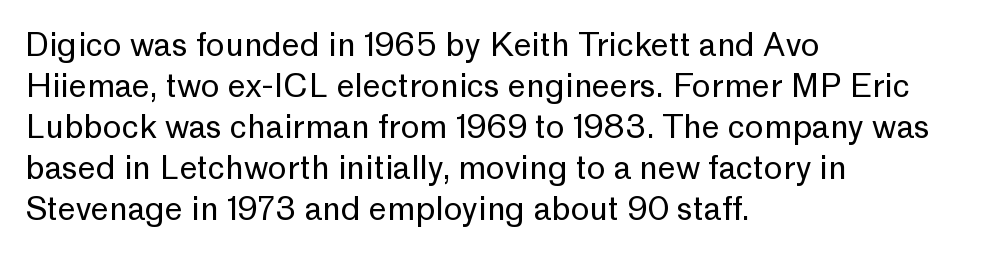
This sample is left-justified, so line endings fall wherever the words run out. Clear beneath every line of the passage. Regular leading. The letterforms sit shoulder to shoulder at normal distance. You could not count columns in this text — the font is proportionally spaced.
